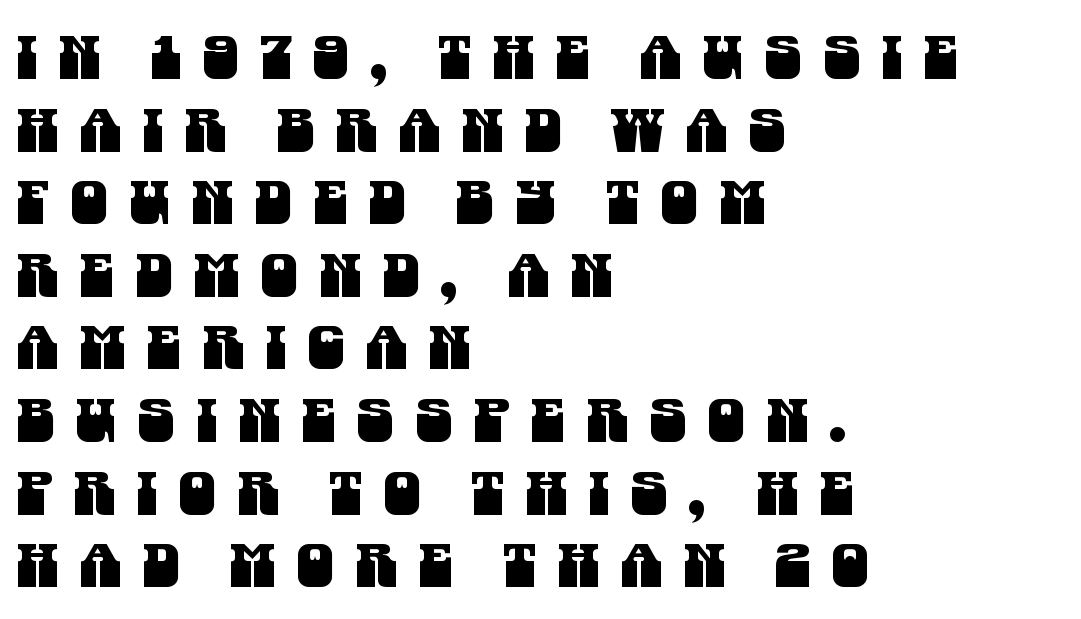
{"serif": "no", "width": "condensed", "stroke_contrast": "medium", "x_height": "large", "monospaced": "no", "underline": "no", "align": "left", "line_spacing_ratio": 1.21, "letter_spacing": "wide", "letter_spacing_em": 0.35, "glyph_px": 60}
